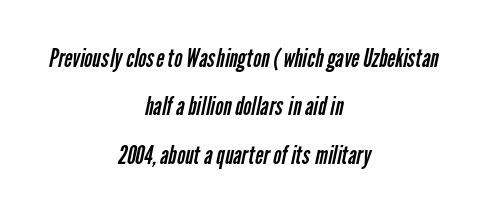
In CSS terms this would be text-align: center. Anything drawn beneath the words? Only blank space. Weight: regular or lighter. Is there much room between lines? Yes — plenty of vertical air separates them. The horizontal fit of the characters is conventional and even.
